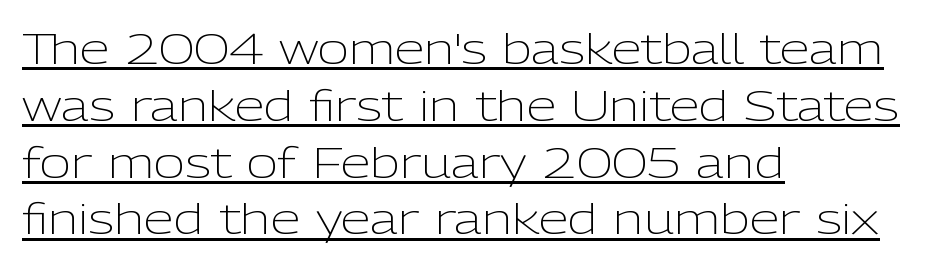
The image shows 43 px light sans-serif type, upright; set left-aligned, normal line spacing (1.32x), normal letter spacing, underlined; low stroke contrast and a medium x-height.
